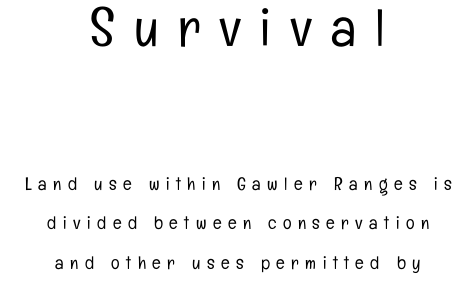
{"serif": "no", "italic": "no", "bold": "no", "weight": "light", "width": "condensed", "stroke_contrast": "low", "x_height": "medium", "monospaced": "no", "underline": "no", "align": "center", "line_spacing": "loose", "line_spacing_ratio": 2.21, "letter_spacing": "wide", "letter_spacing_em": 0.36, "larger_block": "first", "size_ratio": 2.94, "glyph_px": 53}
